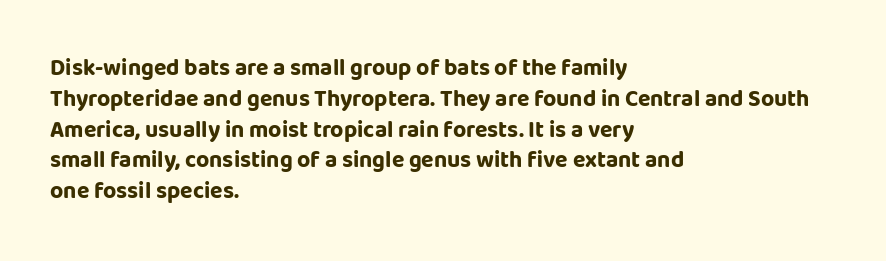
The image shows 23 px bold type, upright; set left-aligned, normal line spacing (1.34x), normal letter spacing, not underlined.
